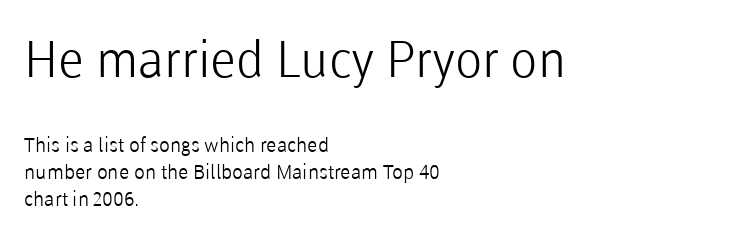
The image shows 50 px light sans-serif type, upright; set left-aligned, normal line spacing (1.35x), normal letter spacing, not underlined; the first (top) block is 2.5x larger; low stroke contrast and a medium x-height.
